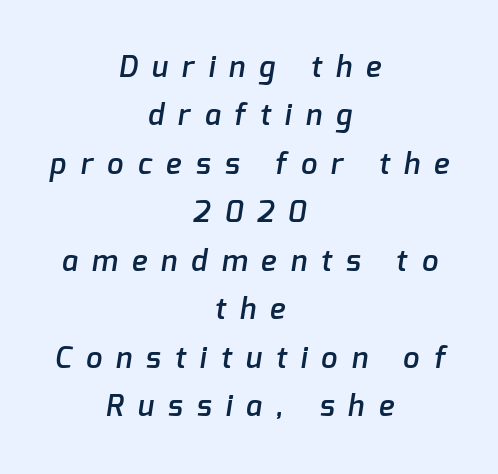
Q: Is the text bold? A: Semi-bold.
Q: Is the typeface a serif or a sans-serif typeface? A: Sans-serif.
Q: Is the text underlined? A: No.
Q: How is the paragraph aligned? A: Centered.
Q: Is the spacing between letters normal or unusually wide? A: Unusually wide.
Q: Is the spacing between lines tight, normal or loose? A: Normal.
Q: Width (condensed, normal, or wide)? A: Normal.
Q: Stroke contrast? A: Low.
Q: x-height? A: Medium.
Q: Monospaced? A: No.
